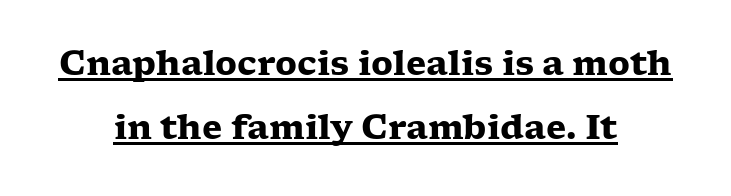
{"serif": "yes", "italic": "no", "bold": "yes", "weight": "heavy", "width": "wide", "stroke_contrast": "low", "x_height": "medium", "monospaced": "no", "underline": "yes", "align": "center", "line_spacing": "loose", "line_spacing_ratio": 1.93, "letter_spacing": "normal", "letter_spacing_em": 0.0, "glyph_px": 33}
